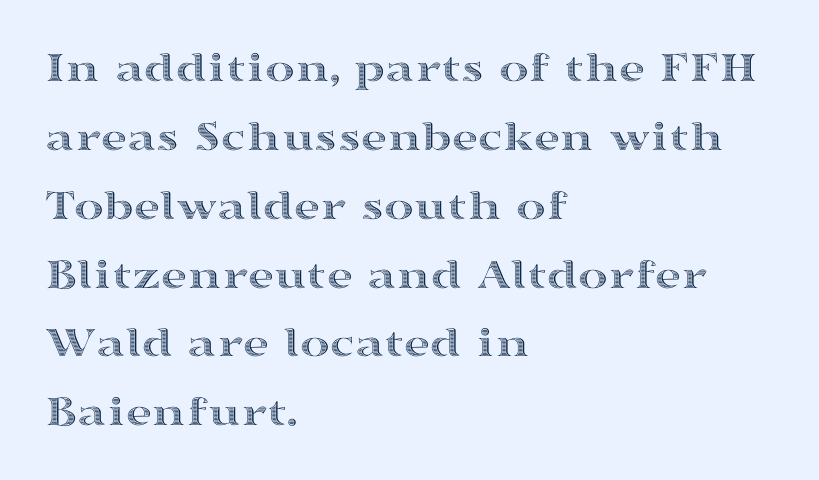
Q: Is the text italic (slanted)? A: No, it is upright.
Q: Is the text underlined? A: No.
Q: How is the paragraph aligned? A: Left-aligned.
Q: Is the spacing between letters normal or unusually wide? A: Normal.
Q: Is the spacing between lines tight, normal or loose? A: Normal.
Q: Width (condensed, normal, or wide)? A: Wide.
Q: x-height? A: Medium.
Q: Monospaced? A: No.
